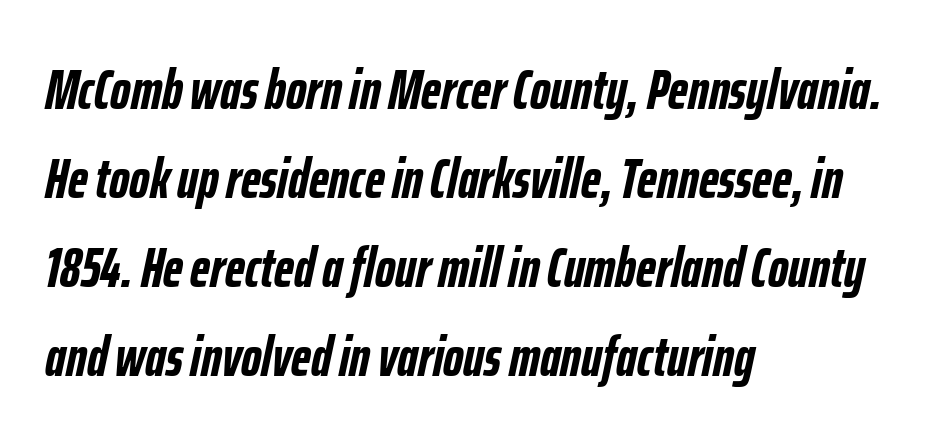
{"italic": "yes", "lean": "right", "slant_degrees": 12, "bold": "yes", "weight": "semibold", "width": "condensed", "stroke_contrast": "low", "x_height": "medium", "monospaced": "no", "underline": "no", "align": "left", "line_spacing": "normal", "line_spacing_ratio": 1.59, "letter_spacing": "normal", "letter_spacing_em": 0.0, "glyph_px": 56}
